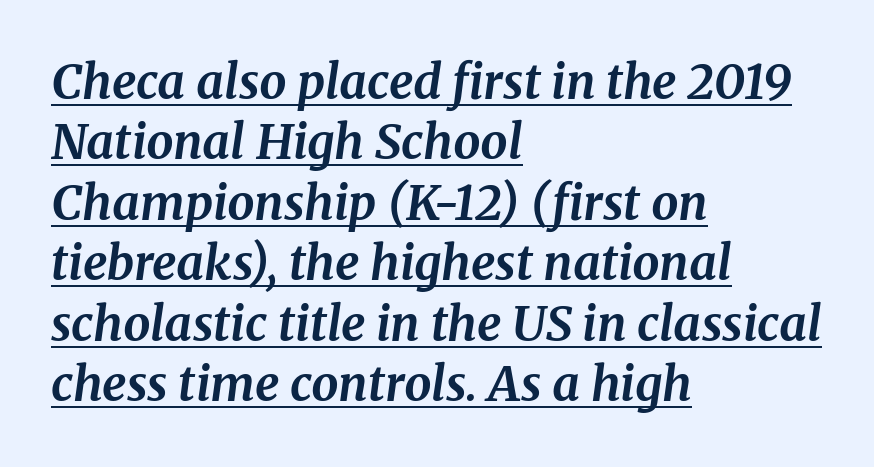
{"serif": "yes", "italic": "yes", "lean": "right", "slant_degrees": 8, "bold": "yes", "weight": "bold", "width": "normal", "stroke_contrast": "medium", "x_height": "medium", "monospaced": "no", "underline": "yes", "align": "left", "line_spacing": "normal", "line_spacing_ratio": 1.26, "letter_spacing": "normal", "letter_spacing_em": 0.0, "glyph_px": 48}
